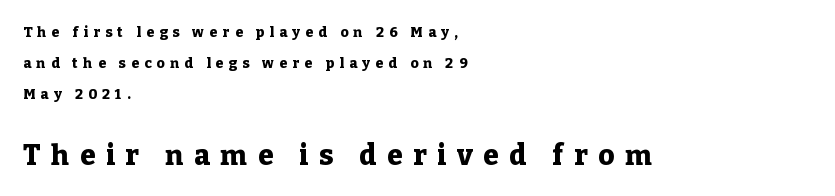
{"serif": "yes", "italic": "no", "bold": "yes", "weight": "heavy", "width": "normal", "stroke_contrast": "low", "x_height": "medium", "monospaced": "no", "underline": "no", "align": "left", "line_spacing": "loose", "line_spacing_ratio": 2.2, "letter_spacing": "wide", "letter_spacing_em": 0.38, "larger_block": "second", "size_ratio": 2.0, "glyph_px": 28}
